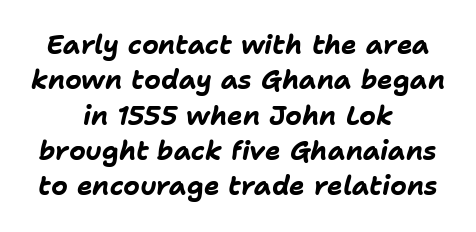
The image shows 26 px bold type, italic (leaning right); set centered, normal line spacing (1.36x), normal letter spacing, not underlined.
